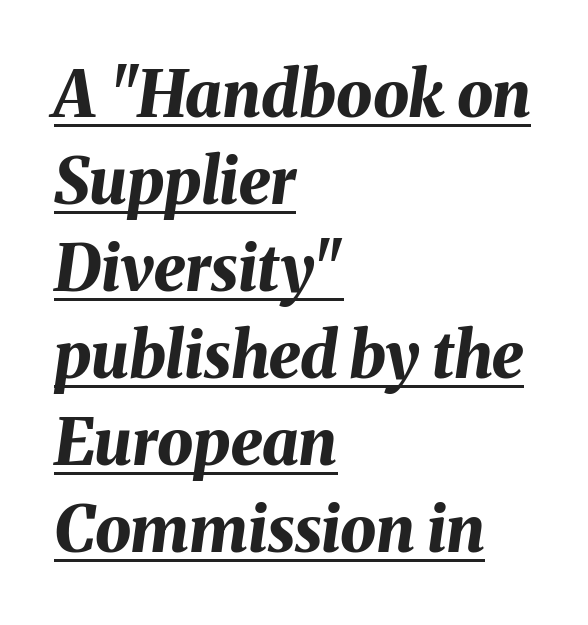
{"italic": "yes", "lean": "right", "slant_degrees": 8, "bold": "yes", "weight": "bold", "width": "normal", "stroke_contrast": "medium", "x_height": "medium", "monospaced": "no", "underline": "yes", "align": "left", "line_spacing": "normal", "line_spacing_ratio": 1.36, "letter_spacing": "normal", "letter_spacing_em": 0.0, "glyph_px": 64}
